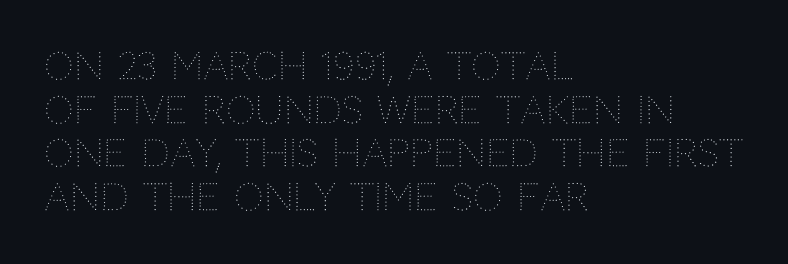
Caption: multi-line text, flush left, ragged right. The baseline area is clear. Unlike italic type, these characters show no tilt at all. Vertical stems look standard width or narrower in stroke. A typesetter would call this proportional, since set widths differ per character. Caption: standard tracking, unaltered.
